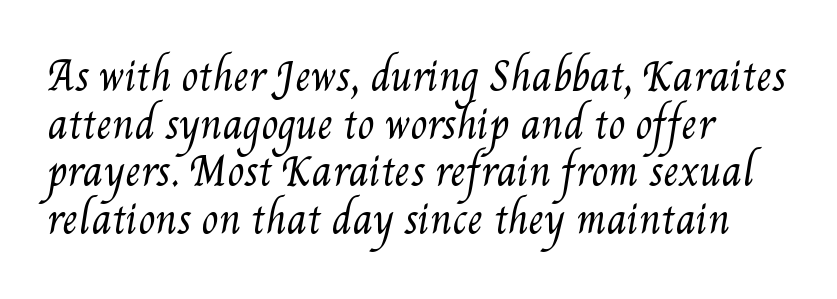
Here the glyphs are tracked normally, forming tight word shapes. Stroke mass is kept to a normal reading level or below. Letters rest on an invisible, unmarked baseline. Looks like regular typesetting: each glyph gets only the width it needs. Compared with a centered layout, this one pins lines to the left instead.
